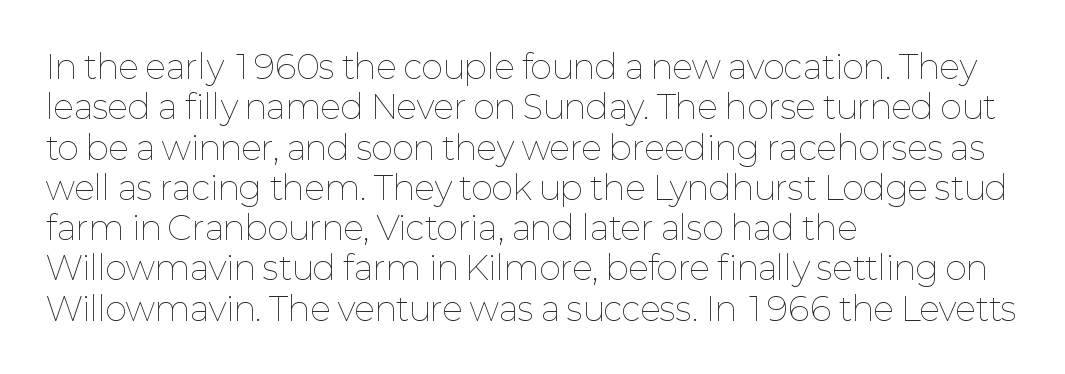
Here the designer chose a conventional face with non-uniform glyph widths. Line beginnings align vertically; line endings do not. The font sits on the lighter half of the weight spectrum, regular included. Nope, not italic — everything's standing straight. The passage shown has conventional tracking throughout. Clear beneath every line of the passage.
